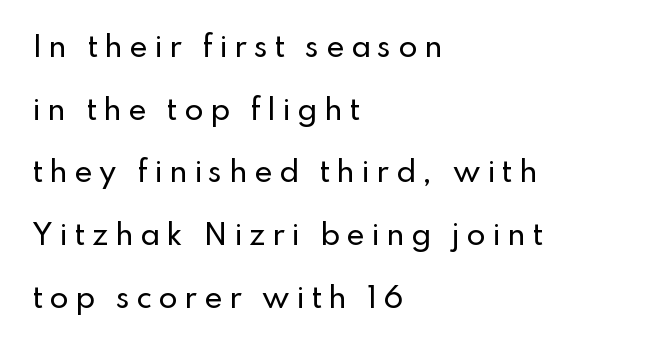
This is roman type, the default non-slanted kind. Visually the block forms a straight wall on the left and a jagged coastline on the right. Is the letter spacing exaggerated? Yes — the characters are pushed far apart. Each row of text sits above clean, open space. These lines are rendered in a variable-pitch font. The designer went with a sans here, leaving each stem footless.
